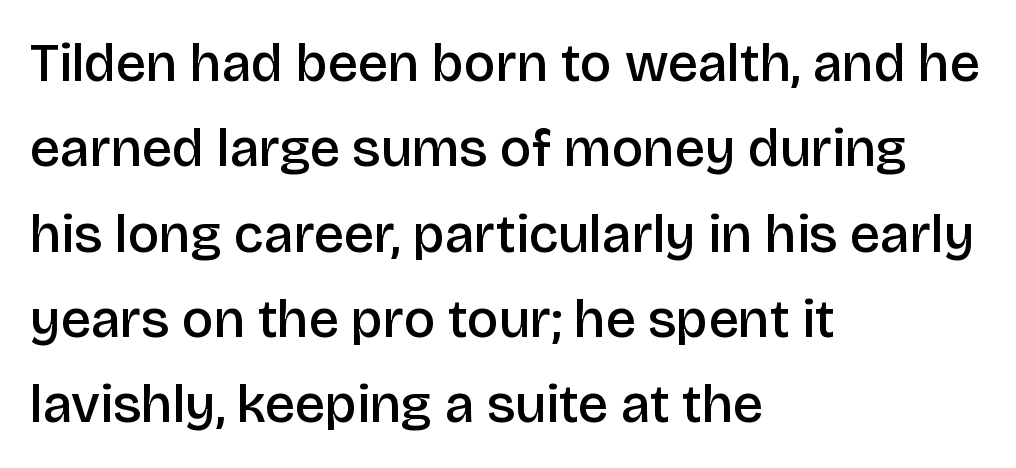
Q: Is the text bold? A: Semi-bold.
Q: Is the text italic (slanted)? A: No, it is upright.
Q: Is the typeface a serif or a sans-serif typeface? A: Sans-serif.
Q: Is the text underlined? A: No.
Q: How is the paragraph aligned? A: Left-aligned.
Q: Is the spacing between letters normal or unusually wide? A: Normal.
Q: Is the spacing between lines tight, normal or loose? A: Normal.
Q: Width (condensed, normal, or wide)? A: Normal.
Q: Stroke contrast? A: Low.
Q: x-height? A: Large.
Q: Monospaced? A: No.
